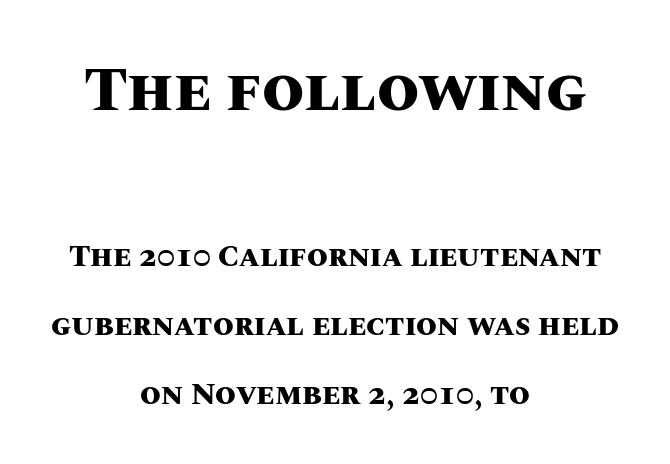
The image shows 61 px heavy type, upright; set centered, loose line spacing (2.3x), normal letter spacing, not underlined; the first (top) block is 2.03x larger; medium stroke contrast and a large x-height.
